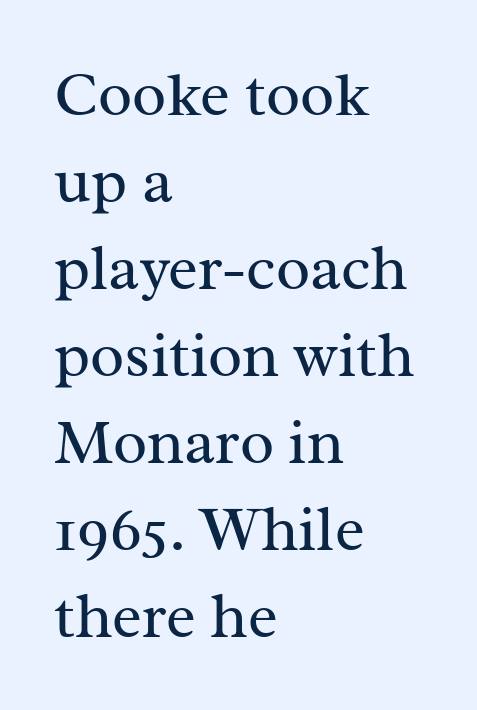
Q: Is the text bold? A: No.
Q: Is the text italic (slanted)? A: No, it is upright.
Q: Is the typeface a serif or a sans-serif typeface? A: Serif.
Q: Is the text underlined? A: No.
Q: How is the paragraph aligned? A: Left-aligned.
Q: Is the spacing between letters normal or unusually wide? A: Normal.
Q: Is the spacing between lines tight, normal or loose? A: Normal.
Q: Width (condensed, normal, or wide)? A: Normal.
Q: Stroke contrast? A: Medium.
Q: x-height? A: Medium.
Q: Monospaced? A: No.
